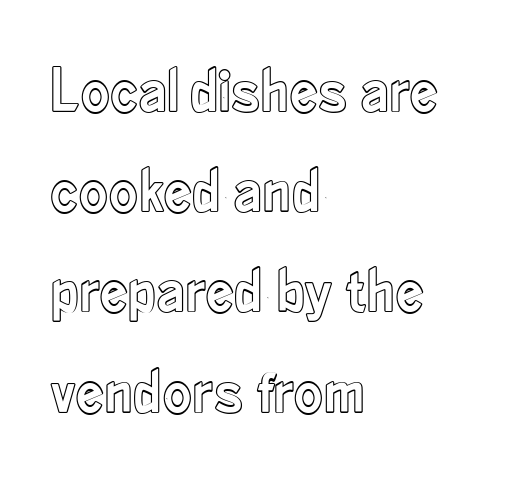
Q: Is the text italic (slanted)? A: No, it is upright.
Q: Is the text underlined? A: No.
Q: How is the paragraph aligned? A: Left-aligned.
Q: Is the spacing between letters normal or unusually wide? A: Normal.
Q: Is the spacing between lines tight, normal or loose? A: Normal.
Q: Width (condensed, normal, or wide)? A: Condensed.
Q: x-height? A: Small.
Q: Monospaced? A: No.
